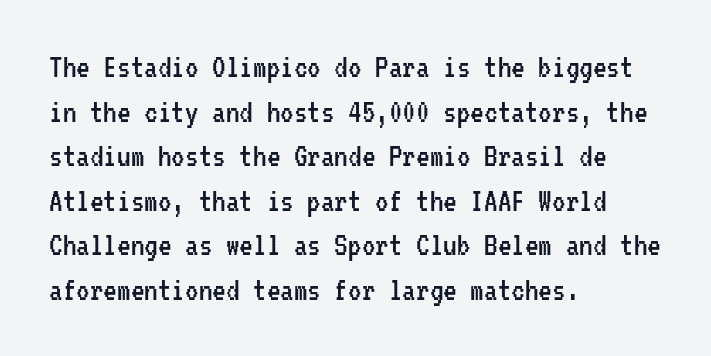
The image shows 34 px regular-weight, condensed sans-serif type, upright, monospaced; set left-aligned, normal line spacing (1.31x), normal letter spacing, not underlined; low stroke contrast and a medium x-height.
